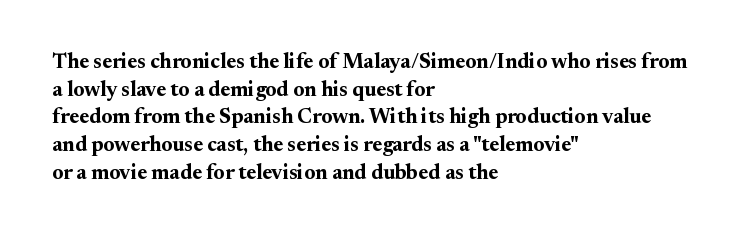
The image shows 21 px bold type, upright; set left-aligned, normal line spacing (1.32x), normal letter spacing, not underlined.
